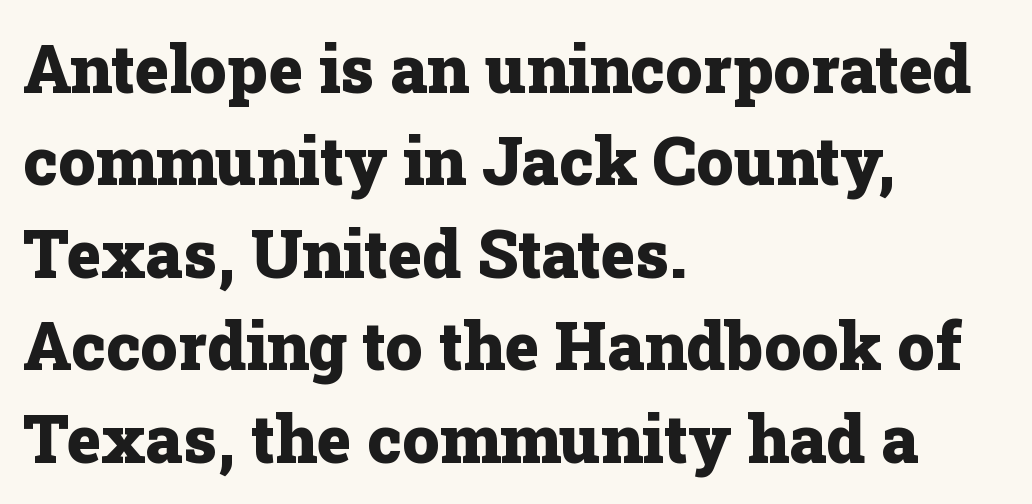
{"serif": "yes", "italic": "no", "bold": "yes", "weight": "heavy", "width": "normal", "stroke_contrast": "low", "x_height": "medium", "monospaced": "no", "underline": "no", "align": "left", "line_spacing": "normal", "line_spacing_ratio": 1.4, "letter_spacing": "normal", "letter_spacing_em": 0.0, "glyph_px": 66}
